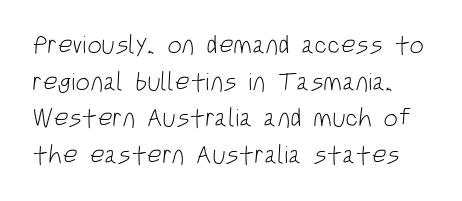
The image shows 26 px text type; set normal line spacing (1.41x), normal letter spacing, not underlined.
